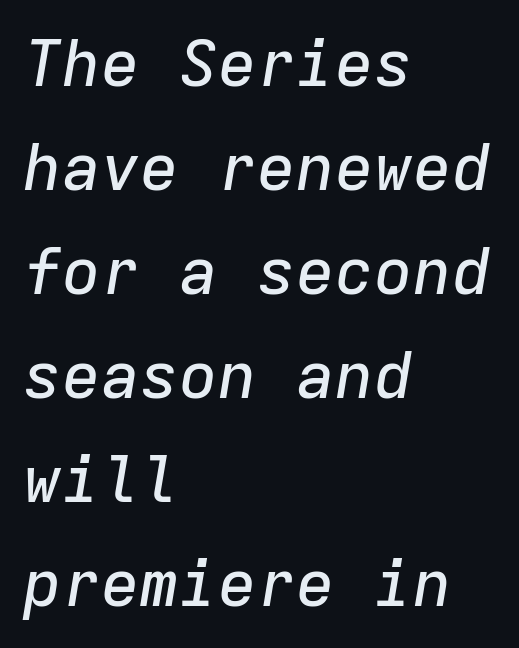
{"italic": "yes", "lean": "right", "slant_degrees": 9, "width": "normal", "stroke_contrast": "low", "x_height": "medium", "monospaced": "yes", "underline": "no", "align": "left", "line_spacing": "normal", "line_spacing_ratio": 1.6, "letter_spacing": "normal", "letter_spacing_em": 0.0, "glyph_px": 65}
